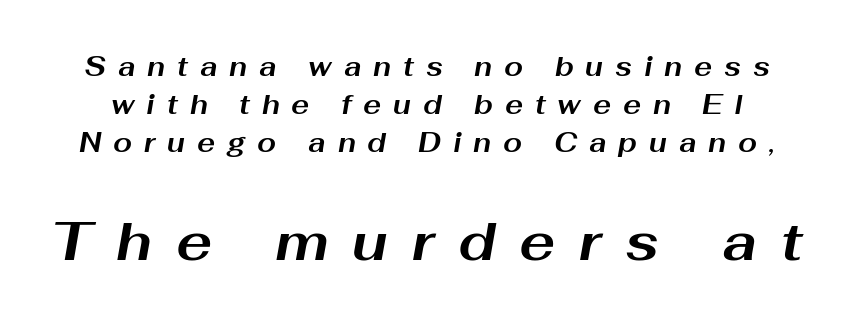
{"italic": "yes", "lean": "right", "slant_degrees": 10, "bold": "yes", "weight": "bold", "width": "wide", "stroke_contrast": "medium", "x_height": "medium", "monospaced": "no", "underline": "no", "line_spacing": "normal", "line_spacing_ratio": 1.4, "letter_spacing": "wide", "letter_spacing_em": 0.44, "larger_block": "second", "size_ratio": 2.0, "glyph_px": 54}
